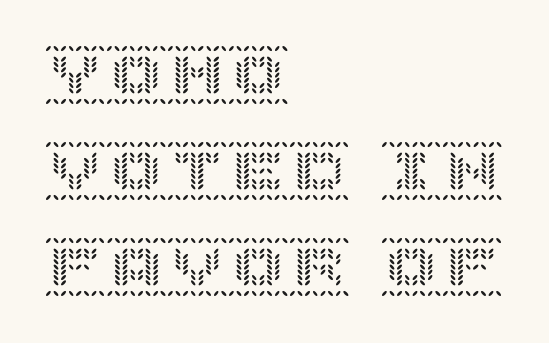
{"italic": "no", "width": "normal", "x_height": "large", "underline": "no", "align": "left", "line_spacing": "normal", "line_spacing_ratio": 1.57, "letter_spacing": "normal", "letter_spacing_em": 0.0, "glyph_px": 61}
